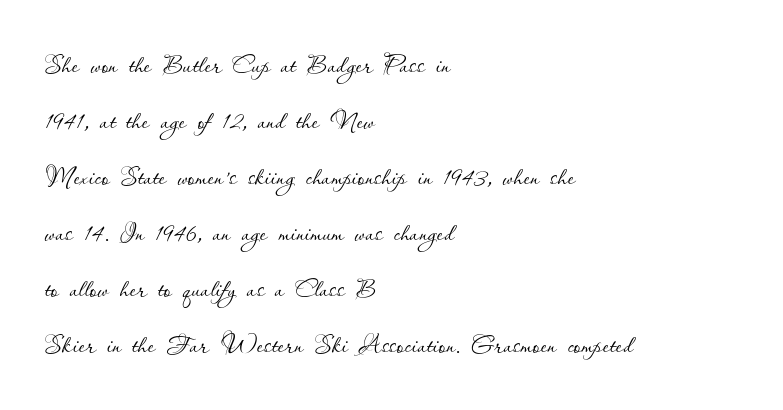
The image shows 35 px thin type; set left-aligned, normal line spacing (1.6x), normal letter spacing, not underlined; low stroke contrast and a small x-height.
